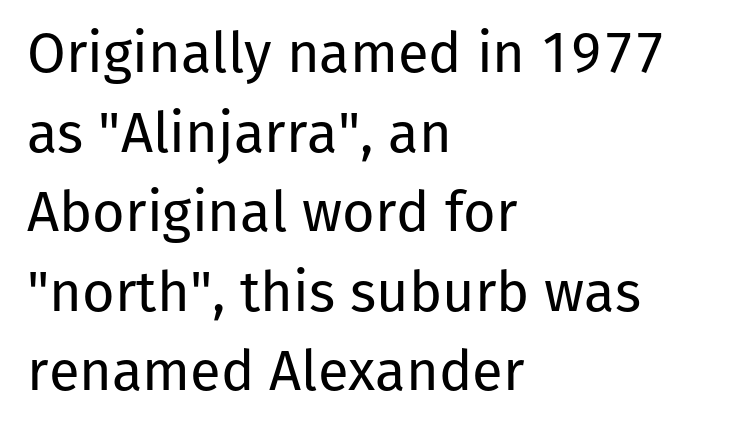
This rendering leaves character spacing at its baseline value. One glance says typical: line gaps are just what's usual. The font sits on the lighter half of the weight spectrum, regular included. The passage shown is typed in a proportional face where columns would drift. The lettering stays uniformly vertical, giving the passage a roman look.
